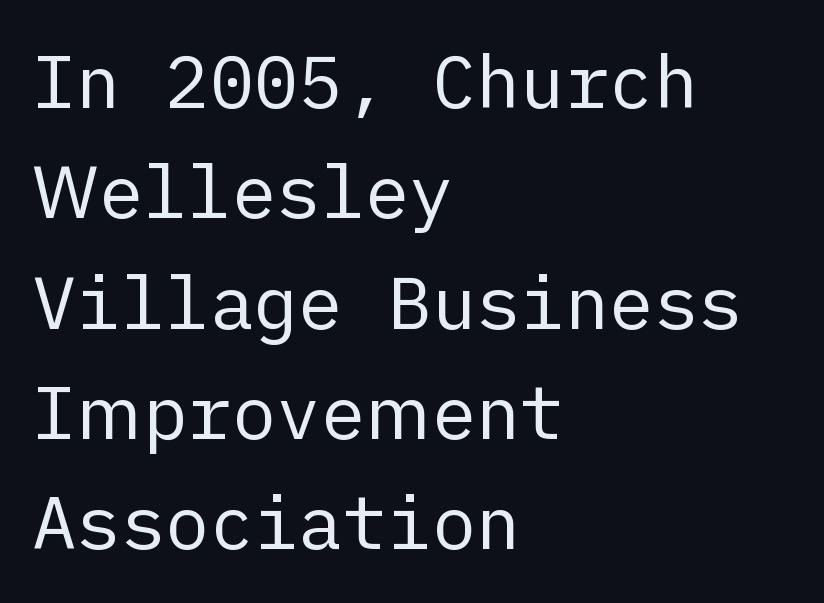
Q: Is the text bold? A: No.
Q: Is the text italic (slanted)? A: No, it is upright.
Q: Is the typeface a serif or a sans-serif typeface? A: Sans-serif.
Q: Is the text underlined? A: No.
Q: How is the paragraph aligned? A: Left-aligned.
Q: Is the spacing between letters normal or unusually wide? A: Normal.
Q: Is the spacing between lines tight, normal or loose? A: Normal.
Q: Width (condensed, normal, or wide)? A: Normal.
Q: Stroke contrast? A: Low.
Q: x-height? A: Medium.
